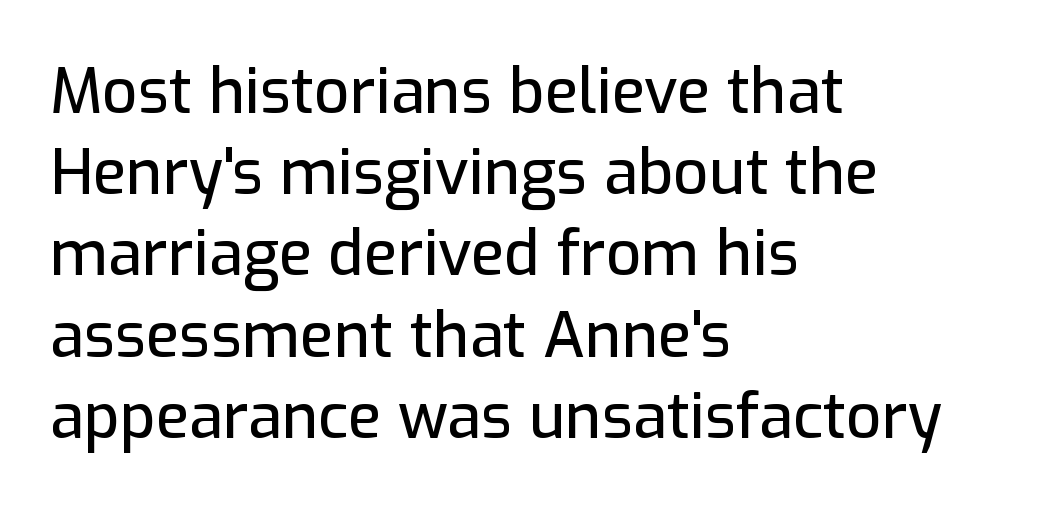
The lines sit at an ordinary, default distance from one another. The text block is weighted toward the left margin, trailing off unevenly rightward. A roman cut, with each character standing at attention. The rendering keeps characters at their native spacing. Nothing sits at the stroke ends, so this counts as sans-serif. A typesetter would call this proportional, since set widths differ per character.
